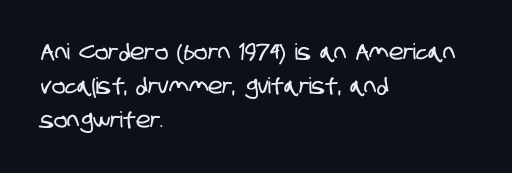
Q: Is the text underlined? A: No.
Q: How is the paragraph aligned? A: Left-aligned.
Q: Is the spacing between letters normal or unusually wide? A: Normal.
Q: Is the spacing between lines tight, normal or loose? A: Normal.
